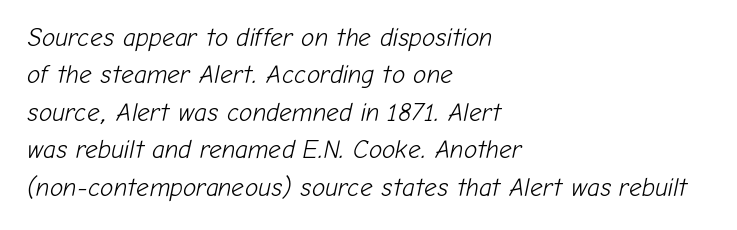
{"italic": "yes", "lean": "right", "slant_degrees": 12, "bold": "no", "underline": "no", "align": "left", "line_spacing": "normal", "line_spacing_ratio": 1.5, "letter_spacing": "normal", "letter_spacing_em": 0.0, "glyph_px": 25}
